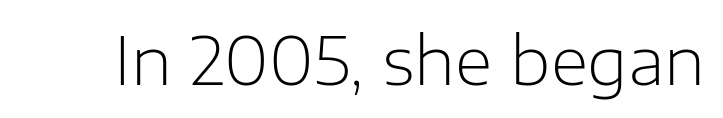
{"serif": "no", "italic": "no", "bold": "no", "weight": "light", "width": "normal", "stroke_contrast": "low", "x_height": "medium", "monospaced": "no", "underline": "no", "letter_spacing": "normal", "letter_spacing_em": 0.0, "glyph_px": 65}
